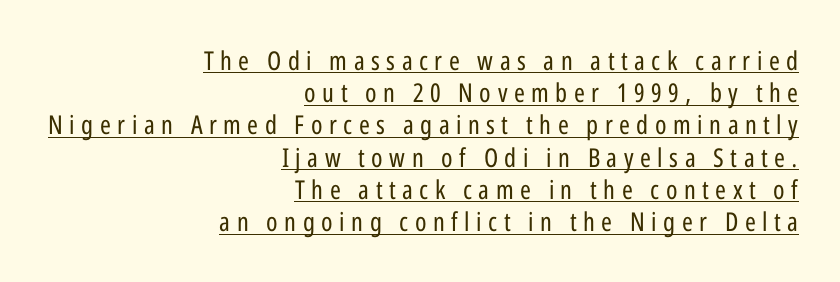
{"italic": "no", "bold": "no", "underline": "yes", "align": "right", "line_spacing_ratio": 1.24, "letter_spacing": "wide", "letter_spacing_em": 0.25, "glyph_px": 26}
